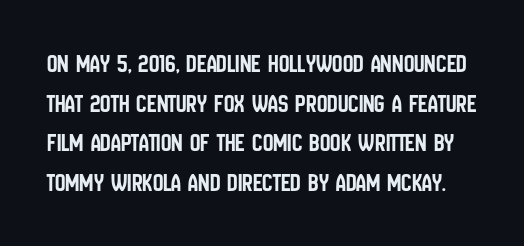
Q: Is the text italic (slanted)? A: No, it is upright.
Q: Is the text underlined? A: No.
Q: Is the spacing between letters normal or unusually wide? A: Normal.
Q: Is the spacing between lines tight, normal or loose? A: Normal.
